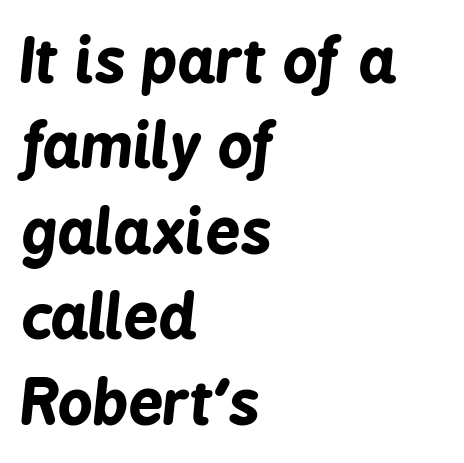
The image shows 61 px bold, condensed type, italic (leaning right); set left-aligned, normal line spacing (1.4x), normal letter spacing, not underlined; low stroke contrast and a medium x-height.
